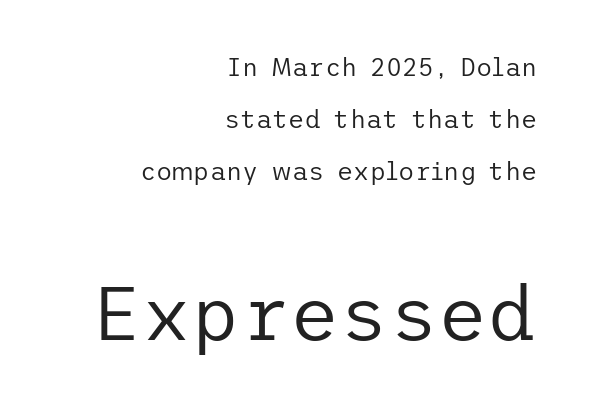
{"serif": "no", "italic": "no", "bold": "no", "weight": "regular", "width": "normal", "stroke_contrast": "low", "x_height": "medium", "underline": "no", "align": "right", "line_spacing": "loose", "line_spacing_ratio": 2.08, "letter_spacing": "normal", "letter_spacing_em": 0.0, "larger_block": "second", "size_ratio": 3.04, "glyph_px": 76}
